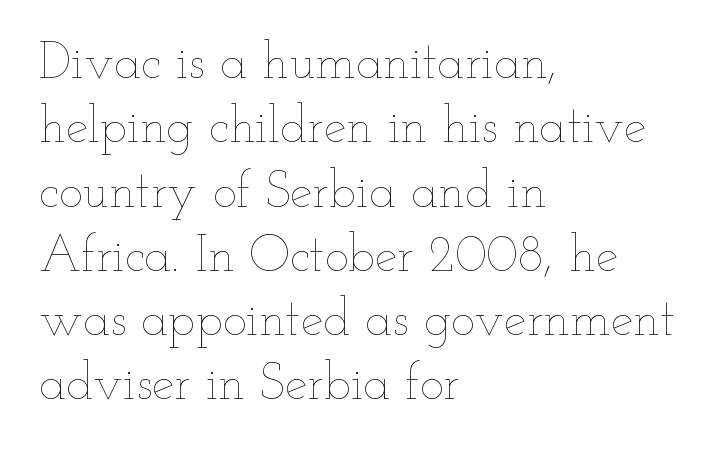
The string is rendered with underlining switched off. Normally led — the rows are evenly, conventionally spaced. This rendering uses left alignment, leaving the right contour irregular. Between one letter and the next there's only the usual sliver of space.
